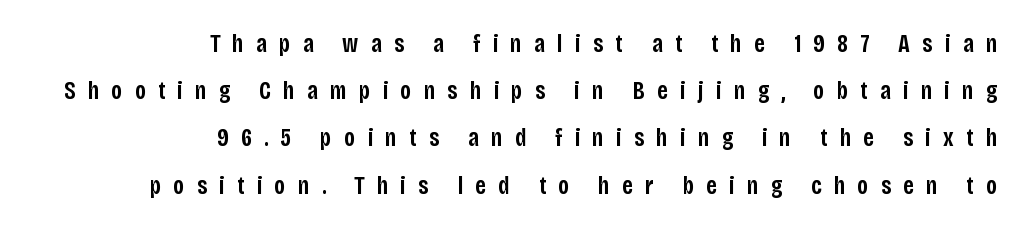
{"italic": "no", "bold": "semi", "underline": "no", "align": "right", "line_spacing_ratio": 1.89, "letter_spacing": "wide", "letter_spacing_em": 0.49, "glyph_px": 25}
